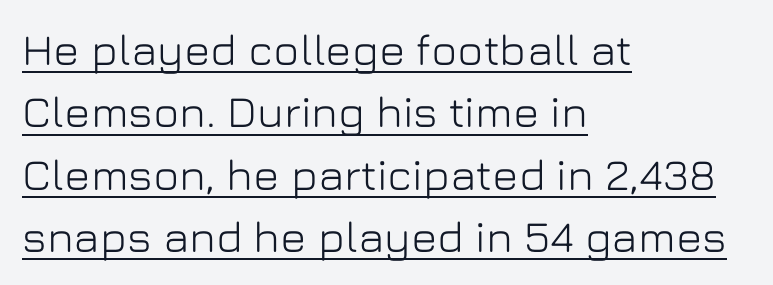
Q: Is the text italic (slanted)? A: No, it is upright.
Q: Is the typeface a serif or a sans-serif typeface? A: Sans-serif.
Q: Is the text underlined? A: Yes.
Q: How is the paragraph aligned? A: Left-aligned.
Q: Is the spacing between letters normal or unusually wide? A: Normal.
Q: Is the spacing between lines tight, normal or loose? A: Normal.
Q: Width (condensed, normal, or wide)? A: Normal.
Q: Stroke contrast? A: Low.
Q: x-height? A: Medium.
Q: Monospaced? A: No.
